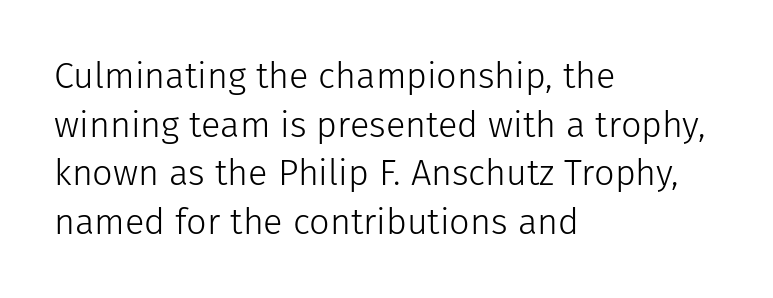
The image shows 36 px light sans-serif type, upright; set left-aligned, normal line spacing (1.35x), normal letter spacing, not underlined; low stroke contrast and a medium x-height.
